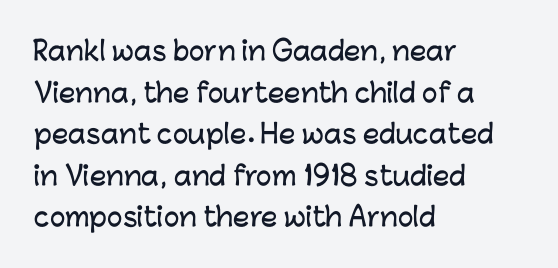
The image shows 26 px text type, upright; set left-aligned, normal line spacing (1.6x), normal letter spacing, not underlined.
